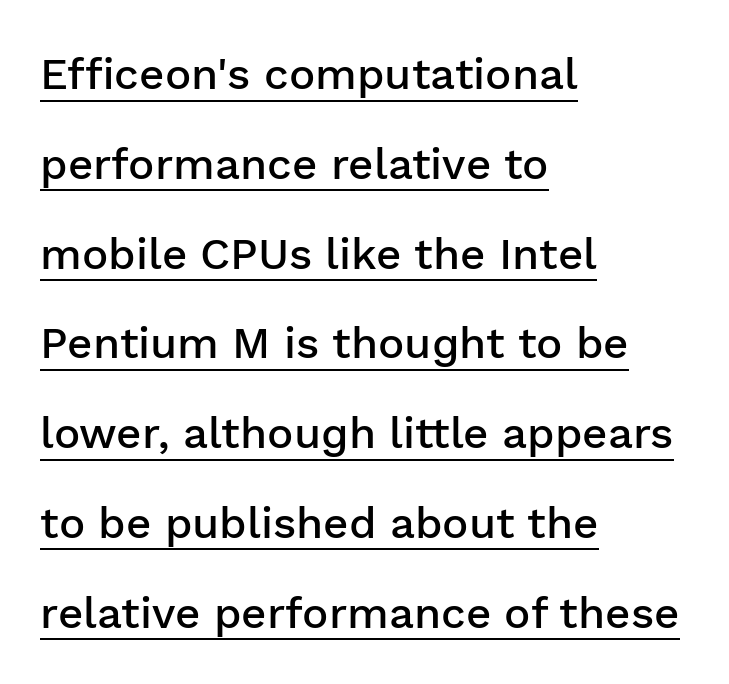
Moderately thickened strokes mark this as semibold type. The tracking reads as untouched default to a designer's eye. You can see a thin bar hugging the bottom of the glyphs. The rendering shows plain stroke endings on the letterforms — a sans-serif design.
